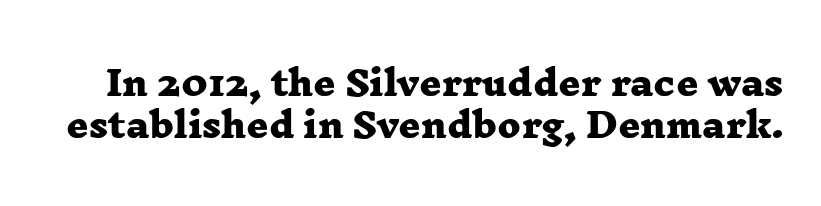
{"serif": "yes", "bold": "yes", "weight": "heavy", "width": "wide", "stroke_contrast": "low", "x_height": "medium", "monospaced": "no", "underline": "no", "line_spacing_ratio": 1.23, "letter_spacing": "normal", "letter_spacing_em": 0.0, "glyph_px": 34}
